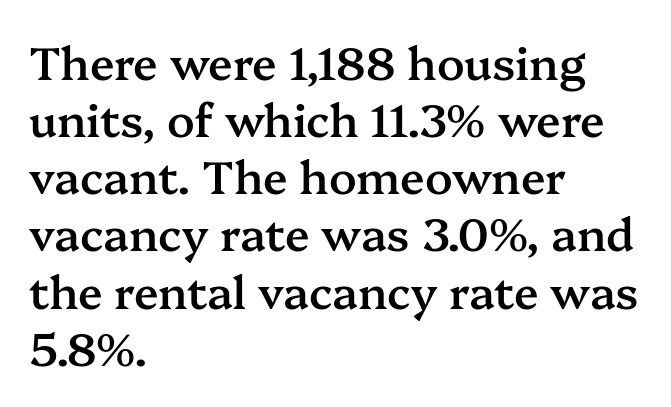
The image shows 45 px semibold serif type, upright; set left-aligned, normal line spacing (1.27x), normal letter spacing, not underlined; medium stroke contrast and a medium x-height.
